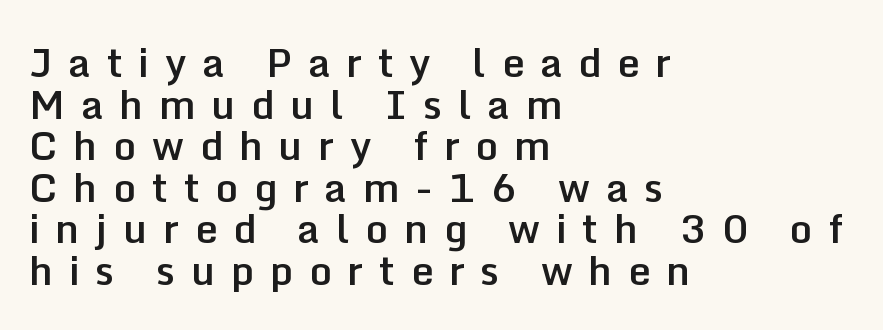
{"serif": "no", "italic": "no", "bold": "semi", "weight": "semibold", "width": "normal", "stroke_contrast": "low", "x_height": "medium", "monospaced": "no", "underline": "no", "align": "left", "line_spacing": "tight", "line_spacing_ratio": 1.04, "letter_spacing": "wide", "letter_spacing_em": 0.39, "glyph_px": 40}
